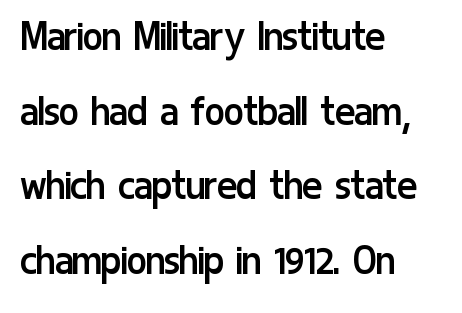
{"serif": "no", "italic": "no", "bold": "no", "weight": "regular", "width": "condensed", "stroke_contrast": "low", "x_height": "medium", "monospaced": "no", "underline": "no", "align": "left", "line_spacing": "normal", "line_spacing_ratio": 1.59, "letter_spacing": "normal", "letter_spacing_em": 0.0, "glyph_px": 47}
